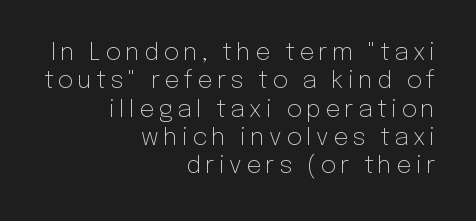
Stroke mass is kept to a normal reading level or below. The typesetter chose a ragged-left arrangement here. Just letters on the line, the space beneath them empty. In terms of posture, this sample is upright.
